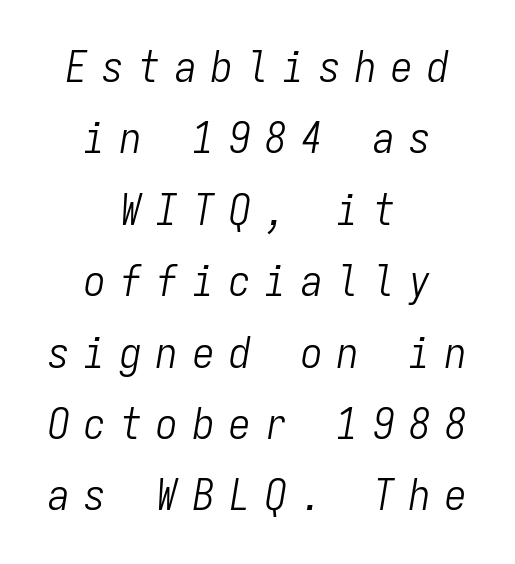
The image shows 43 px light, condensed type, italic (leaning right), monospaced; set centered, normal line spacing (1.66x), unusually wide letter spacing (+0.34 em), not underlined; low stroke contrast and a medium x-height.
